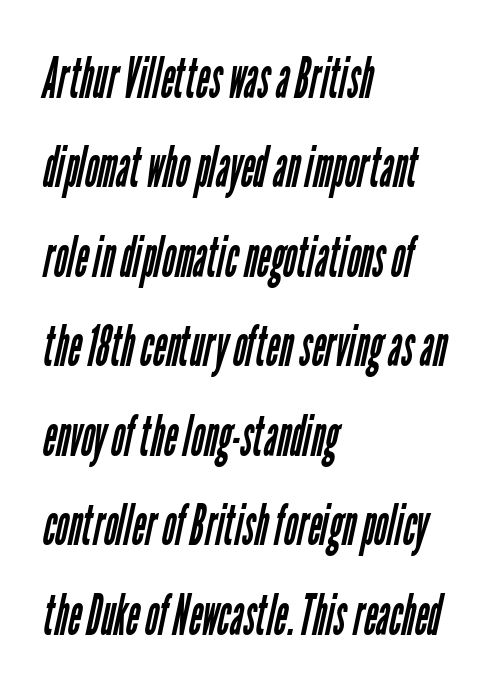
{"serif": "no", "bold": "no", "weight": "regular", "width": "condensed", "stroke_contrast": "low", "x_height": "medium", "monospaced": "no", "underline": "no", "align": "left", "line_spacing": "normal", "line_spacing_ratio": 1.57, "letter_spacing": "normal", "letter_spacing_em": 0.0, "glyph_px": 57}
